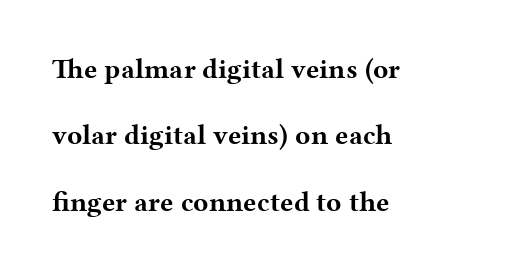
{"serif": "yes", "italic": "no", "bold": "yes", "weight": "bold", "width": "wide", "stroke_contrast": "medium", "x_height": "medium", "monospaced": "no", "underline": "no", "align": "left", "line_spacing": "loose", "line_spacing_ratio": 2.37, "letter_spacing": "normal", "letter_spacing_em": 0.0, "glyph_px": 28}
